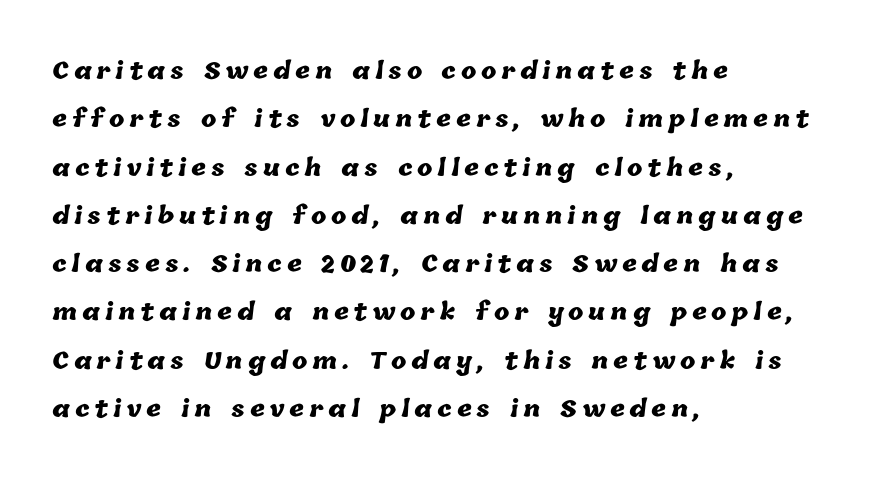
Q: Is the text bold? A: Yes.
Q: Is the text underlined? A: No.
Q: How is the paragraph aligned? A: Left-aligned.
Q: Is the spacing between letters normal or unusually wide? A: Unusually wide.
Q: Is the spacing between lines tight, normal or loose? A: Loose.
